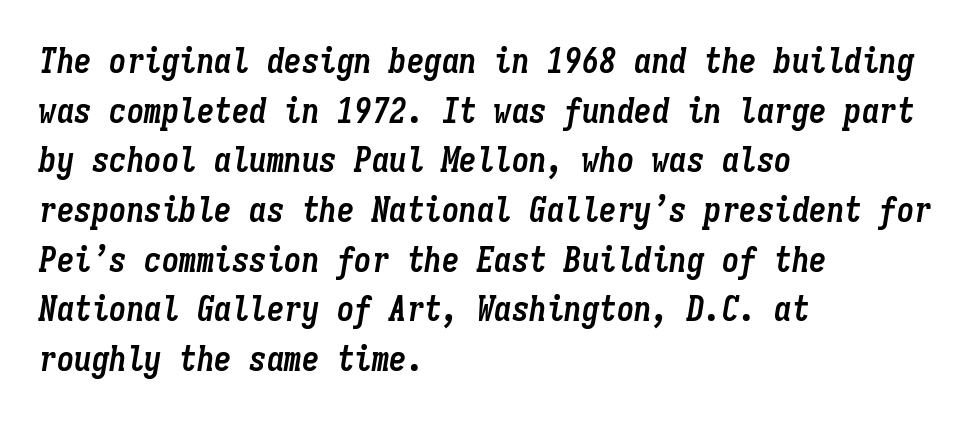
{"italic": "yes", "lean": "right", "slant_degrees": 9, "bold": "yes", "weight": "semibold", "width": "condensed", "stroke_contrast": "low", "x_height": "medium", "monospaced": "yes", "underline": "no", "align": "left", "line_spacing": "normal", "line_spacing_ratio": 1.42, "letter_spacing": "normal", "letter_spacing_em": 0.0, "glyph_px": 35}
